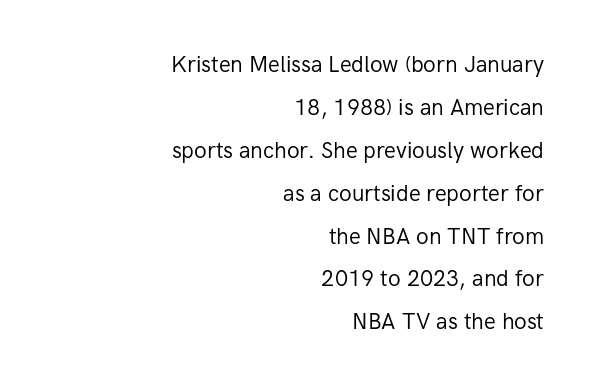
{"italic": "no", "bold": "no", "underline": "no", "align": "right", "line_spacing": "loose", "line_spacing_ratio": 1.95, "letter_spacing": "normal", "letter_spacing_em": 0.0, "glyph_px": 22}
